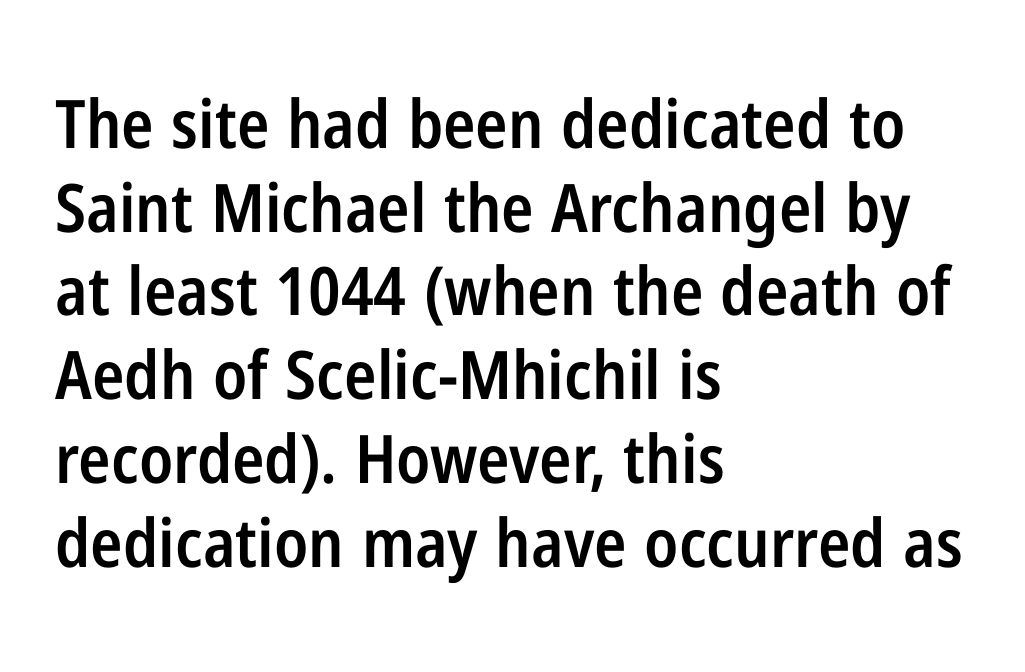
Q: Is the text bold? A: Semi-bold.
Q: Is the text italic (slanted)? A: No, it is upright.
Q: Is the typeface a serif or a sans-serif typeface? A: Sans-serif.
Q: Is the text underlined? A: No.
Q: How is the paragraph aligned? A: Left-aligned.
Q: Is the spacing between letters normal or unusually wide? A: Normal.
Q: Is the spacing between lines tight, normal or loose? A: Normal.
Q: Width (condensed, normal, or wide)? A: Condensed.
Q: Stroke contrast? A: Low.
Q: x-height? A: Medium.
Q: Monospaced? A: No.
